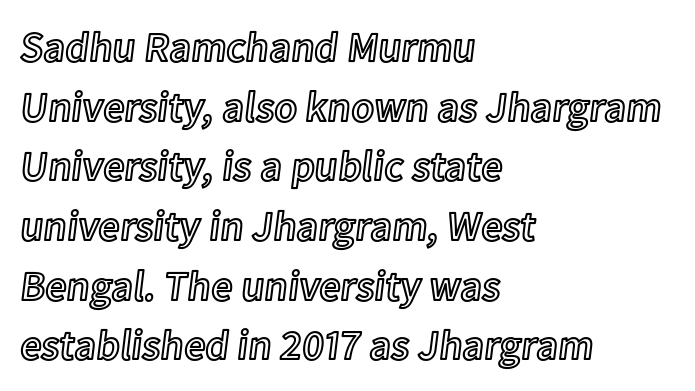
The image shows 42 px text type; set left-aligned, normal line spacing (1.42x), normal letter spacing, not underlined; a medium x-height.
